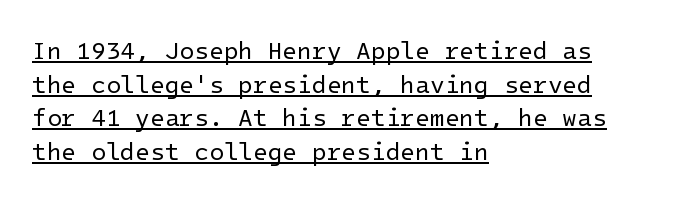
Q: Is the text bold? A: No.
Q: Is the text italic (slanted)? A: No, it is upright.
Q: Is the text underlined? A: Yes.
Q: How is the paragraph aligned? A: Left-aligned.
Q: Is the spacing between letters normal or unusually wide? A: Normal.
Q: Is the spacing between lines tight, normal or loose? A: Normal.
